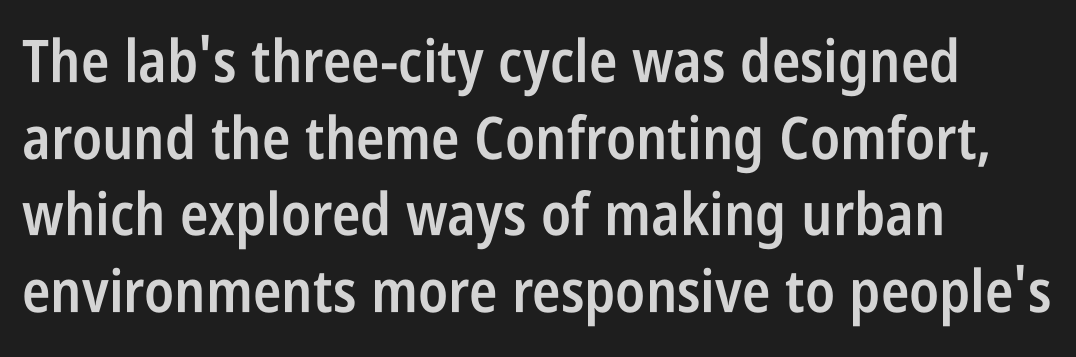
The area under the type is left untouched. This is roman type, the default non-slanted kind. Students, this is semibold: more ink than regular, less than bold. Is this a fixed-width face? No — the glyphs have proportional, varying widths. The passage shown is typeset with a sans-serif family. Here the glyphs are tracked normally, forming tight word shapes.
